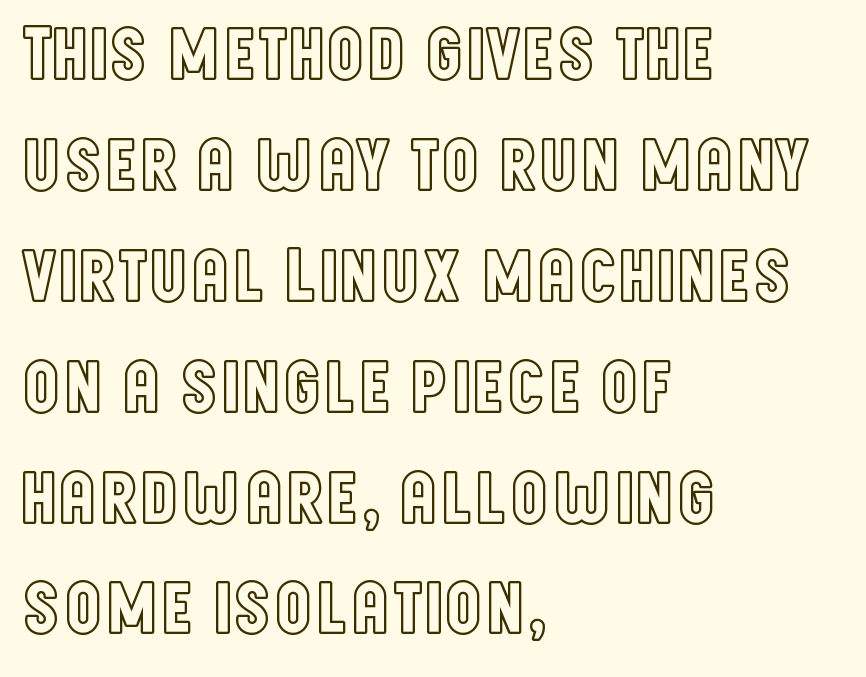
This rendering leaves character spacing at its baseline value. Unlike italic type, these characters show no tilt at all. The words here are not underlined. The letters advance in unequal steps, a hallmark of proportional type. Caption: multi-line text, flush left, ragged right. If you measured baseline to baseline, you'd find a middling distance.
